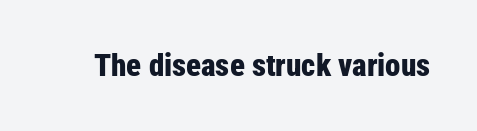
{"serif": "no", "italic": "no", "bold": "yes", "weight": "bold", "width": "condensed", "stroke_contrast": "low", "x_height": "medium", "monospaced": "no", "underline": "no", "letter_spacing": "normal", "letter_spacing_em": 0.0, "glyph_px": 31}
